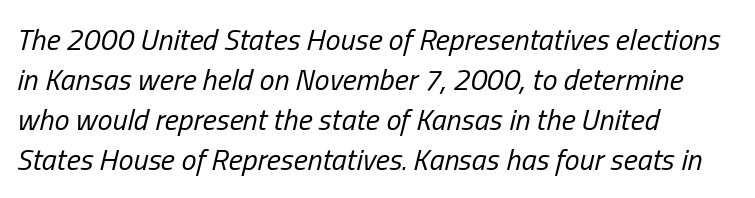
Q: Is the text bold? A: No.
Q: Is the text italic (slanted)? A: Yes, it leans right by about 13 degrees.
Q: Is the text underlined? A: No.
Q: How is the paragraph aligned? A: Left-aligned.
Q: Is the spacing between letters normal or unusually wide? A: Normal.
Q: Is the spacing between lines tight, normal or loose? A: Normal.
Q: Width (condensed, normal, or wide)? A: Condensed.
Q: Stroke contrast? A: Low.
Q: x-height? A: Medium.
Q: Monospaced? A: No.
